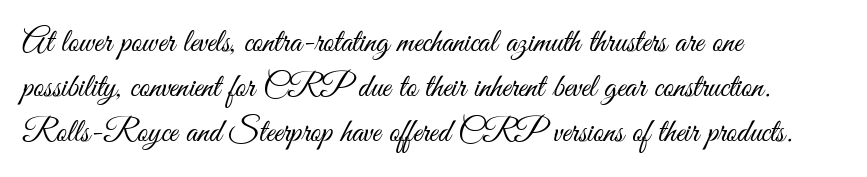
The rendering uses natural spacing where letterforms have individual widths. Heaviness? Minimal to ordinary, like unemphasized prose. The gap between lines stays unmarked. Compared with typical paragraphs, the rows here are spaced about the same.
